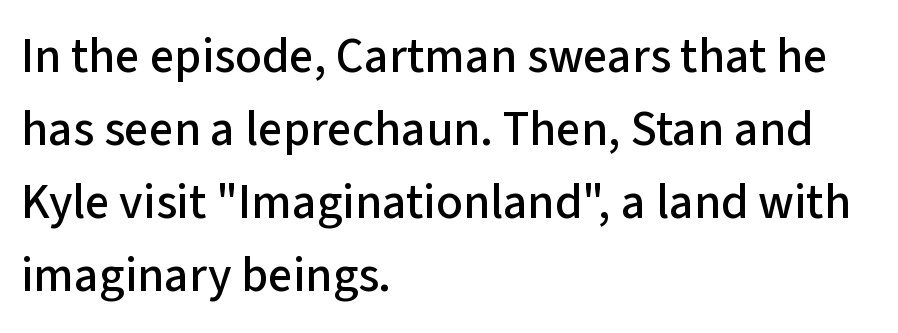
The image shows 49 px sans-serif type, upright; set left-aligned, normal line spacing (1.49x), normal letter spacing, not underlined; low stroke contrast and a medium x-height.
